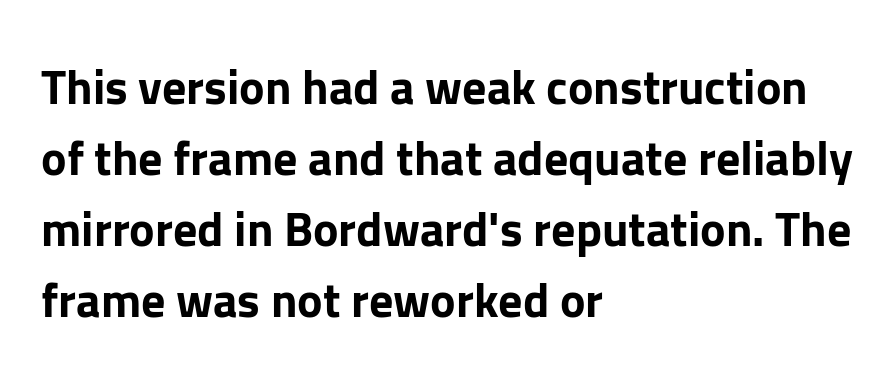
Serif or sans? Sans — the stroke terminals are bare. Plain, unruled lines of type. Stroke thickness is high; the sample reads as a true bold. In terms of posture, this sample is upright. The rendering uses a moderate line-height, typical for paragraphs.
